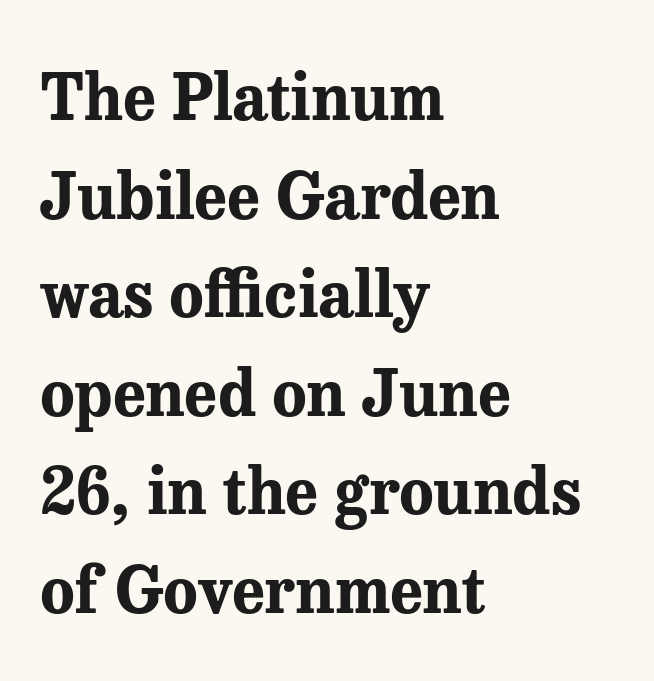
{"serif": "yes", "italic": "no", "bold": "yes", "weight": "bold", "width": "normal", "stroke_contrast": "medium", "x_height": "medium", "monospaced": "no", "underline": "no", "align": "left", "line_spacing": "normal", "line_spacing_ratio": 1.54, "letter_spacing": "normal", "letter_spacing_em": 0.0, "glyph_px": 64}
